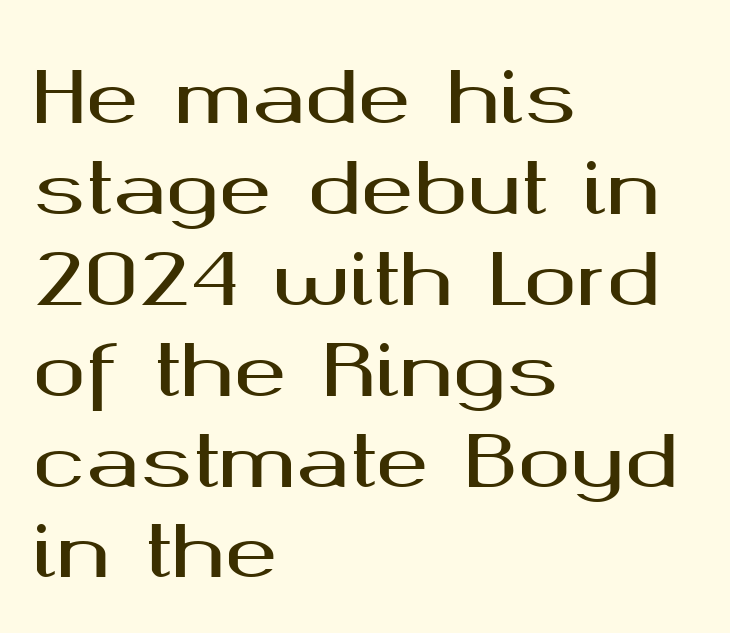
{"serif": "no", "italic": "no", "width": "wide", "stroke_contrast": "medium", "x_height": "medium", "monospaced": "no", "underline": "no", "align": "left", "line_spacing": "normal", "line_spacing_ratio": 1.28, "letter_spacing": "normal", "letter_spacing_em": 0.0, "glyph_px": 71}
